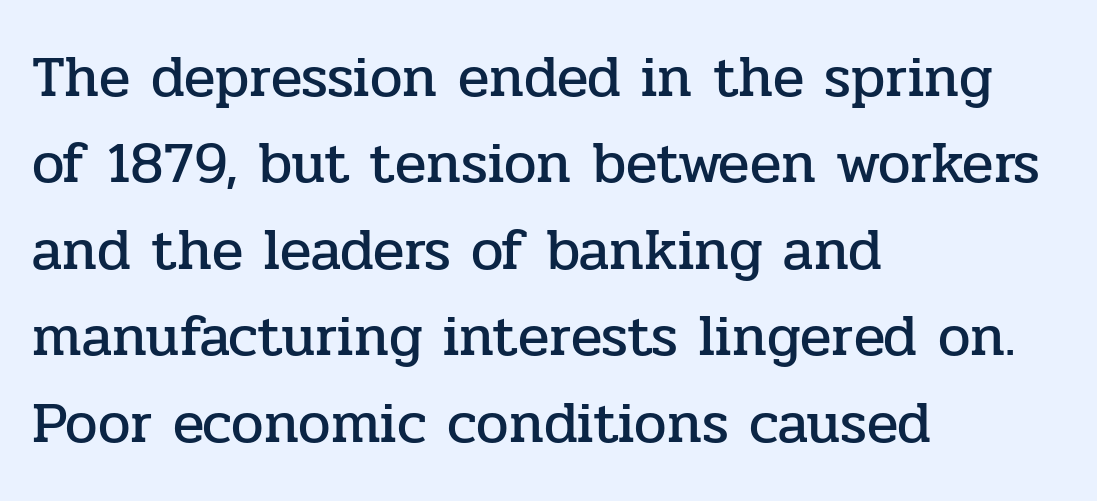
{"serif": "yes", "italic": "no", "width": "normal", "stroke_contrast": "low", "x_height": "medium", "monospaced": "no", "underline": "no", "align": "left", "line_spacing": "normal", "line_spacing_ratio": 1.49, "letter_spacing": "normal", "letter_spacing_em": 0.0, "glyph_px": 58}
